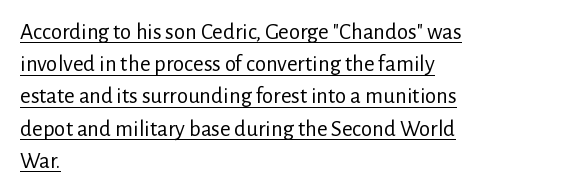
The lettering stays uniformly vertical, giving the passage a roman look. The vertical gap from one line to the next is medium. Heaviness? Minimal to ordinary, like unemphasized prose. Somebody hit Ctrl+U on this one — the words are underlined.
